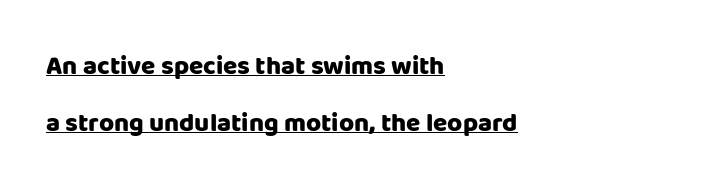
Q: Is the text bold? A: Yes.
Q: Is the text italic (slanted)? A: No, it is upright.
Q: Is the text underlined? A: Yes.
Q: How is the paragraph aligned? A: Left-aligned.
Q: Is the spacing between letters normal or unusually wide? A: Normal.
Q: Is the spacing between lines tight, normal or loose? A: Loose.
